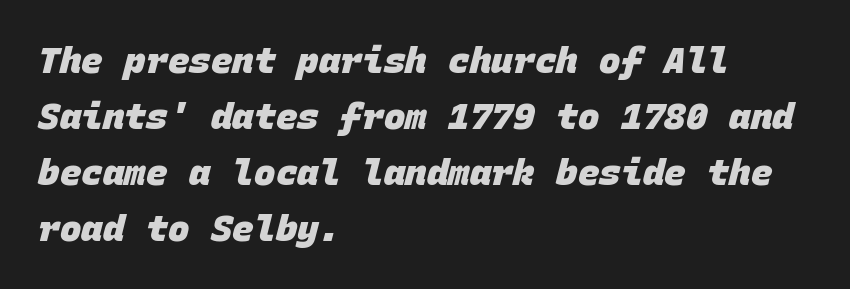
The image shows 36 px heavy sans-serif type, monospaced; set left-aligned, normal line spacing (1.56x), normal letter spacing, not underlined; low stroke contrast and a large x-height.
